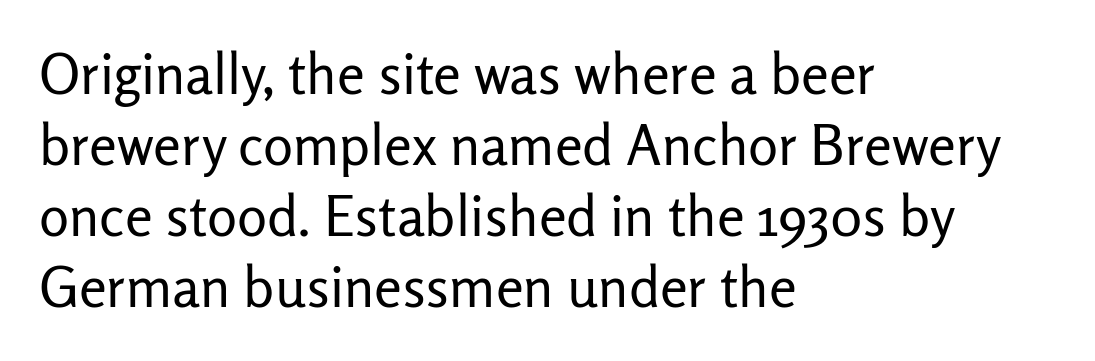
The image shows 56 px regular-weight sans-serif type, upright; set left-aligned, normal line spacing (1.27x), normal letter spacing, not underlined; low stroke contrast and a medium x-height.
